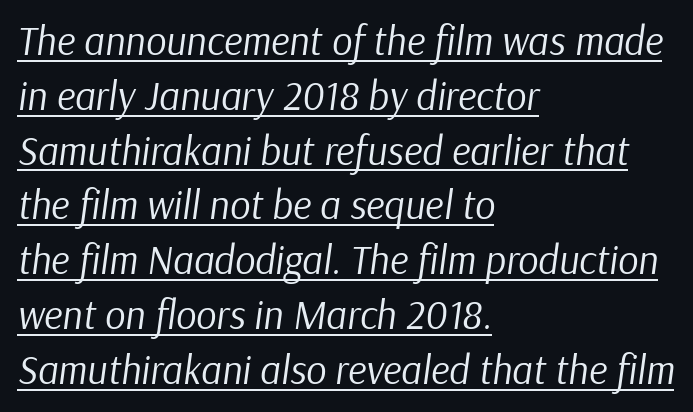
{"italic": "yes", "lean": "right", "slant_degrees": 9, "bold": "no", "weight": "regular", "width": "normal", "stroke_contrast": "low", "x_height": "medium", "monospaced": "no", "underline": "yes", "align": "left", "line_spacing": "normal", "line_spacing_ratio": 1.37, "letter_spacing": "normal", "letter_spacing_em": 0.0, "glyph_px": 40}
